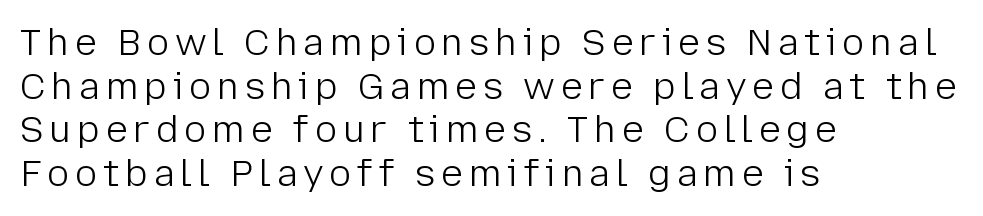
Q: Is the text bold? A: No.
Q: Is the text italic (slanted)? A: No, it is upright.
Q: Is the typeface a serif or a sans-serif typeface? A: Sans-serif.
Q: Is the text underlined? A: No.
Q: How is the paragraph aligned? A: Left-aligned.
Q: Width (condensed, normal, or wide)? A: Normal.
Q: Stroke contrast? A: Low.
Q: x-height? A: Medium.
Q: Monospaced? A: No.
